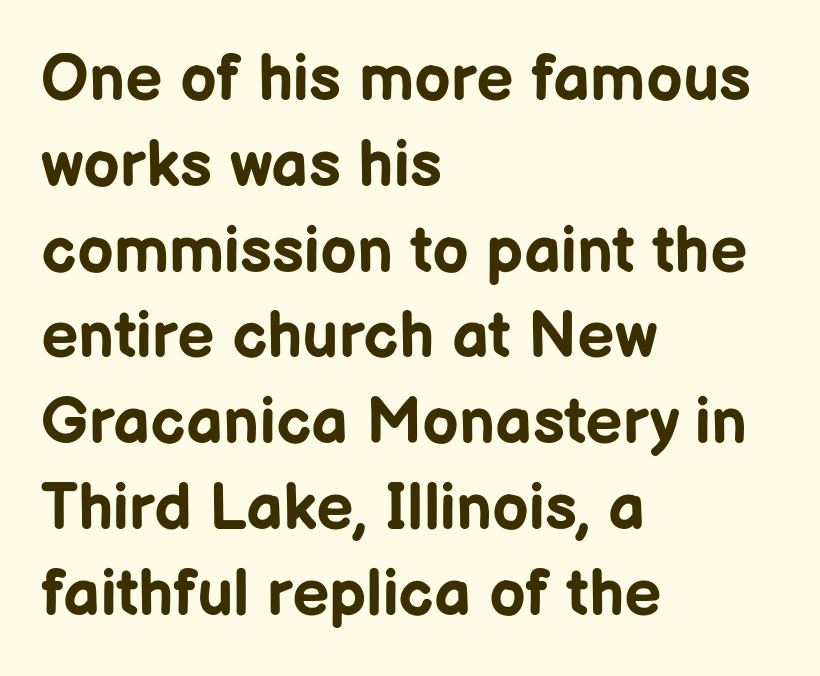
Q: Is the text bold? A: Yes.
Q: Is the text italic (slanted)? A: No, it is upright.
Q: Is the typeface a serif or a sans-serif typeface? A: Sans-serif.
Q: Is the text underlined? A: No.
Q: How is the paragraph aligned? A: Left-aligned.
Q: Is the spacing between letters normal or unusually wide? A: Normal.
Q: Is the spacing between lines tight, normal or loose? A: Normal.
Q: Width (condensed, normal, or wide)? A: Normal.
Q: Stroke contrast? A: Low.
Q: x-height? A: Medium.
Q: Monospaced? A: No.
